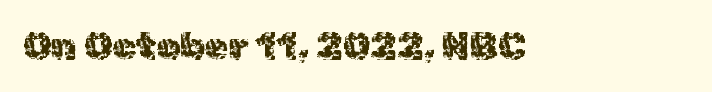
The image shows 38 px sans-serif type, upright; set normal letter spacing, not underlined; a medium x-height.
